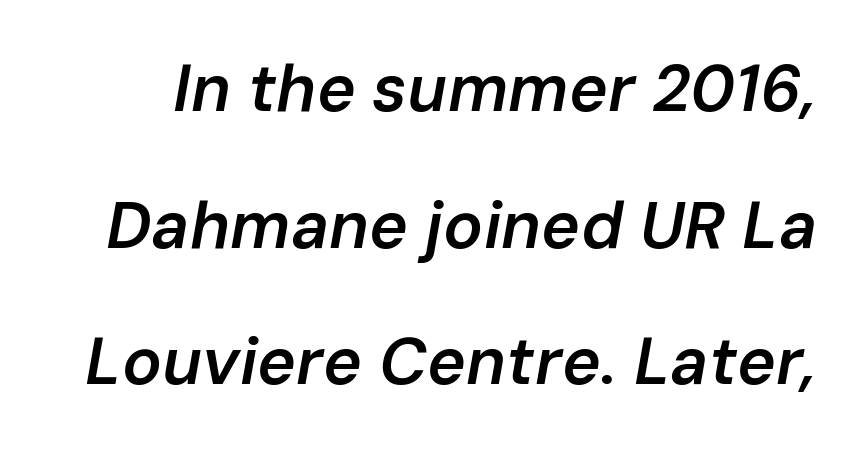
Q: Is the text bold? A: Semi-bold.
Q: Is the text italic (slanted)? A: Yes, it leans right by about 10 degrees.
Q: Is the text underlined? A: No.
Q: Is the spacing between letters normal or unusually wide? A: Normal.
Q: Is the spacing between lines tight, normal or loose? A: Loose.
Q: Width (condensed, normal, or wide)? A: Normal.
Q: Stroke contrast? A: Low.
Q: x-height? A: Medium.
Q: Monospaced? A: No.
